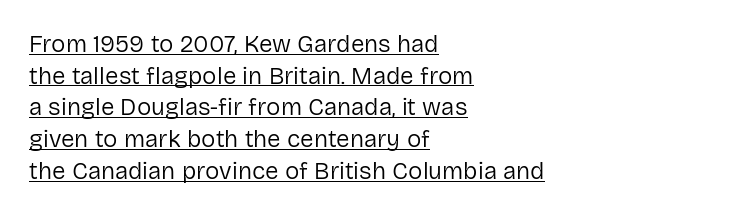
Spacing between characters is what you'd get straight out of the box. Reading down the column, the eye jumps a familiar distance to each next line. Students, observe the line beneath the letters — that is underlining. The weight would be labelled regular, book, light, or lighter still. The passage is arranged the way most books set body copy — flush left.
